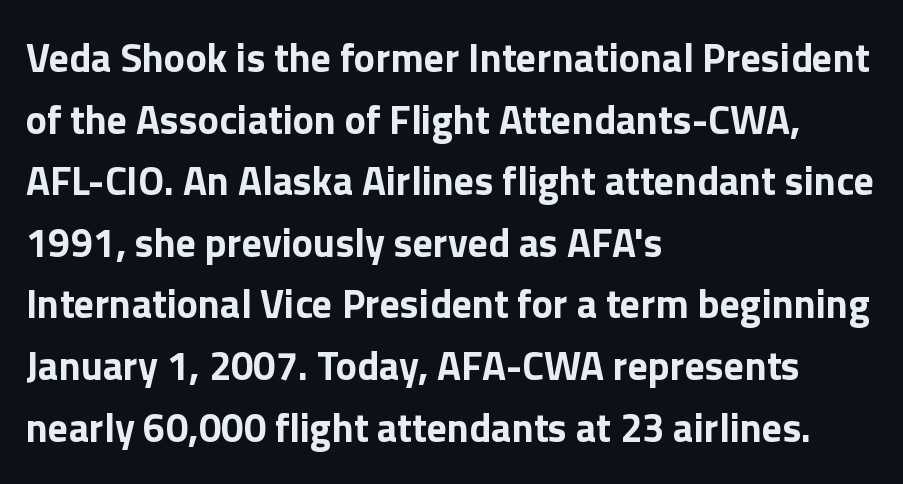
Is there much room between lines? A standard amount, neither cramped nor airy. Short and long lines alike share a common starting point at left. Descenders are the only things crossing below the line. You can tell from the bare stems that sans-serif type was used. Heavy, bold letterforms. Each letter keeps its own natural width here, so spacing adapts to shape.
